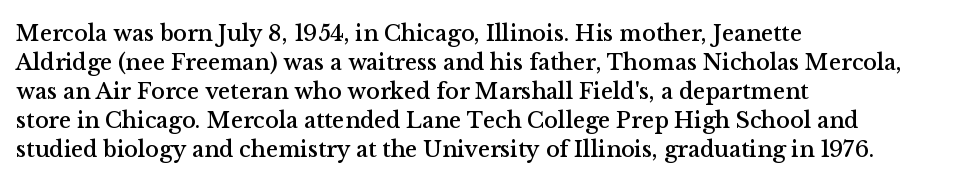
Posture: straight, roman, zero tilt. The passage shown is not underscored anywhere. The rendering anchors every line to the left-hand side. The gaps between neighbouring characters are ordinary and unremarkable.
